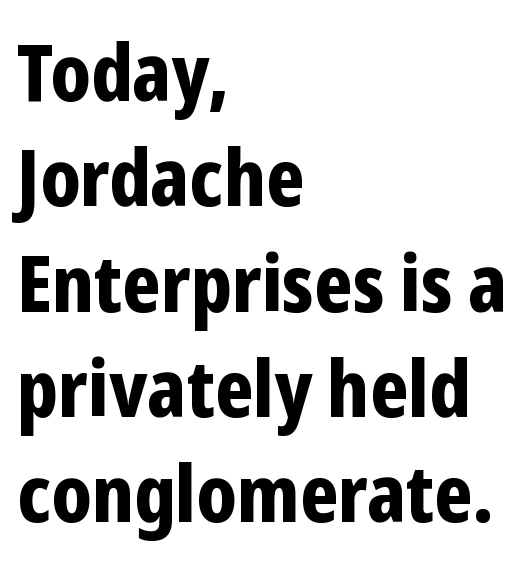
Horizontally, the lines are justified to the leading edge only. The designer went with a sans here, leaving each stem footless. In terms of posture, this sample is upright. Weight: bold. These lines sit exactly where default settings would place them.
